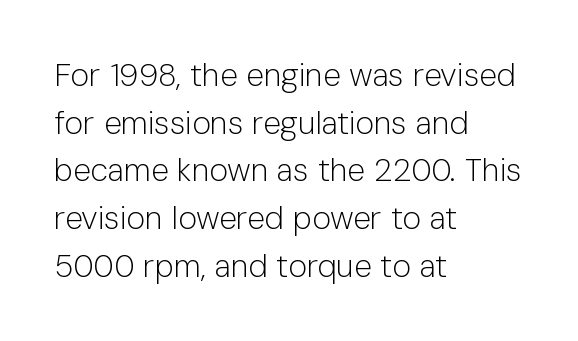
Q: Is the text bold? A: No.
Q: Is the text italic (slanted)? A: No, it is upright.
Q: Is the typeface a serif or a sans-serif typeface? A: Sans-serif.
Q: Is the text underlined? A: No.
Q: How is the paragraph aligned? A: Left-aligned.
Q: Is the spacing between letters normal or unusually wide? A: Normal.
Q: Is the spacing between lines tight, normal or loose? A: Normal.
Q: Width (condensed, normal, or wide)? A: Normal.
Q: Stroke contrast? A: Low.
Q: x-height? A: Medium.
Q: Monospaced? A: No.
